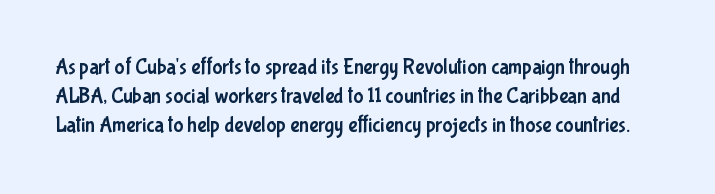
Tracking here is standard; glyphs follow each other at the usual distance. Only glyphs here, with clear space below each row. Regarding leading, the lines here are spaced in the standard way. The type sits square on the baseline with zero lean.
